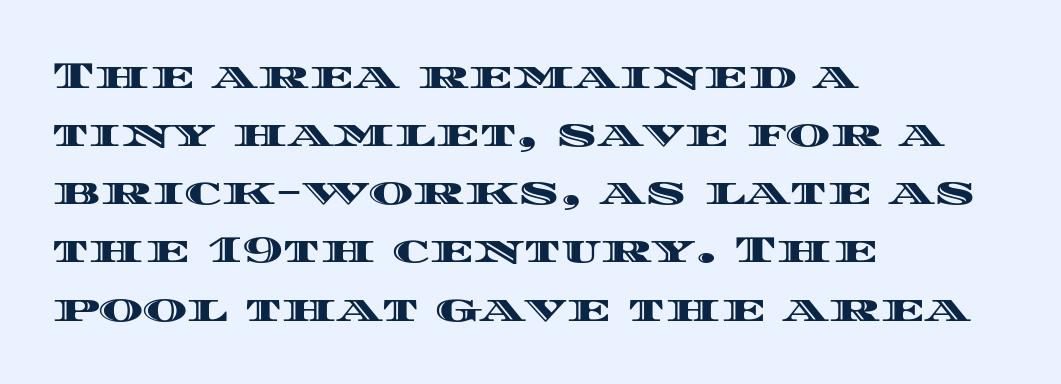
The image shows 38 px wide type, upright; set left-aligned, normal line spacing (1.53x), normal letter spacing, not underlined; a large x-height.
